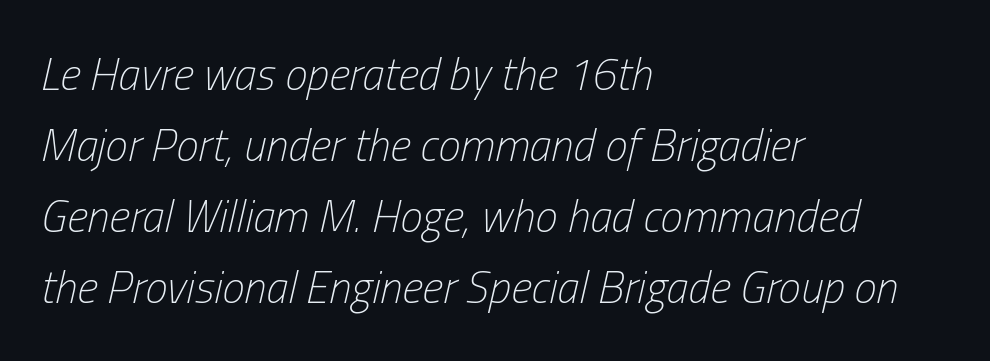
The image shows 45 px light, condensed type, italic (leaning right); set left-aligned, normal line spacing (1.58x), normal letter spacing, not underlined; low stroke contrast and a medium x-height.
